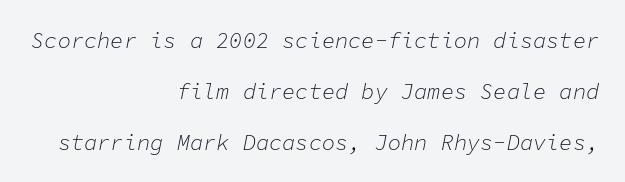
The lines are spread far apart with generous leading. Think standard paragraph weight, or any step lighter than that. Caption: standard tracking, unaltered. The typography opts for an oblique posture over an upright one. The passage is arranged like a letterhead date or caption credit — flush right.
